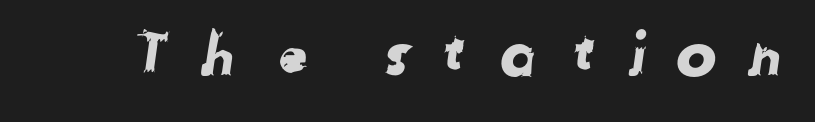
{"serif": "no", "width": "normal", "stroke_contrast": "low", "x_height": "medium", "monospaced": "no", "underline": "no", "letter_spacing": "wide", "letter_spacing_em": 0.49, "glyph_px": 61}
